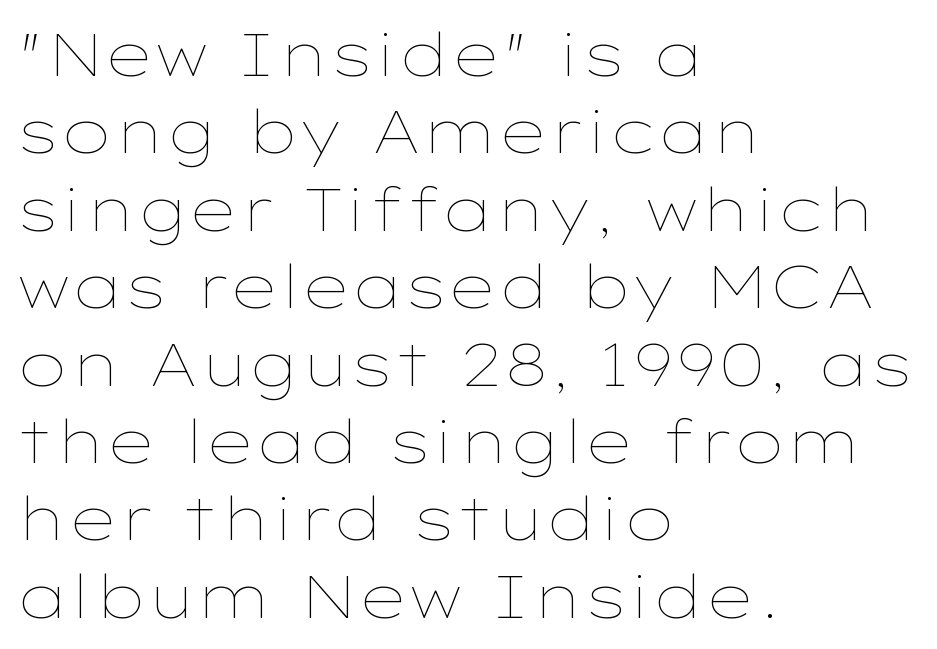
Q: Is the text bold? A: No.
Q: Is the text italic (slanted)? A: No, it is upright.
Q: Is the text underlined? A: No.
Q: How is the paragraph aligned? A: Left-aligned.
Q: Is the spacing between letters normal or unusually wide? A: Normal.
Q: Is the spacing between lines tight, normal or loose? A: Normal.
Q: Width (condensed, normal, or wide)? A: Wide.
Q: Stroke contrast? A: Low.
Q: x-height? A: Medium.
Q: Monospaced? A: No.
